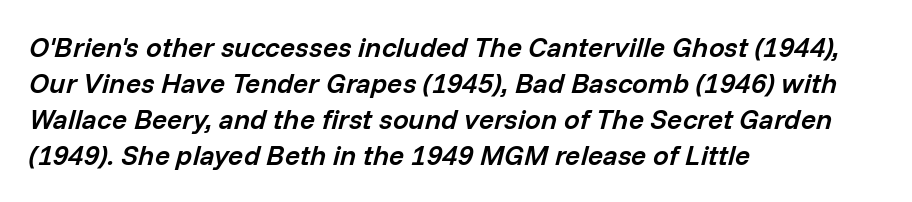
Looking at the ascenders, they clearly lean. A normal amount of white space separates one row of letters from the next. Varying glyph widths throughout — classic text-font behaviour. The passage shown is semibold, sitting just below true bold. Rule under the text: the space is simply empty.
